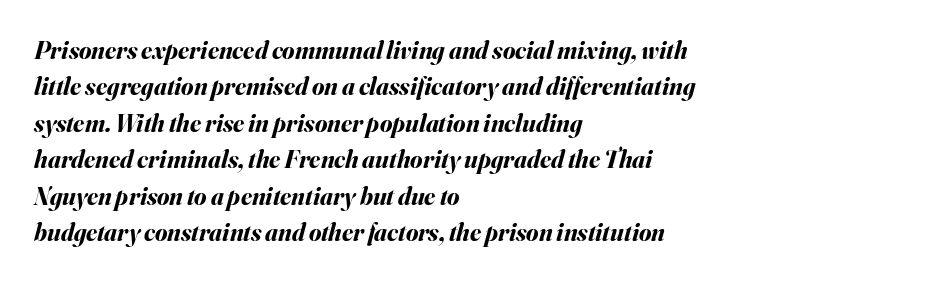
The image shows 25 px bold type, italic (leaning right); set left-aligned, normal line spacing (1.46x), normal letter spacing, not underlined.
